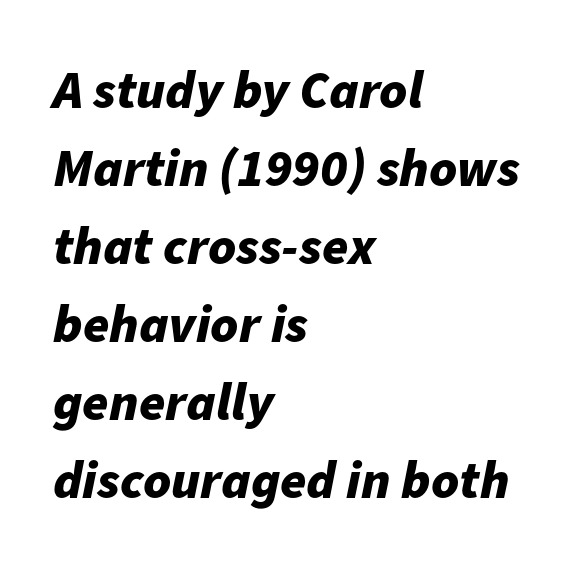
The image shows 53 px bold type, italic (leaning right); set left-aligned, normal line spacing (1.47x), normal letter spacing, not underlined; low stroke contrast and a medium x-height.
